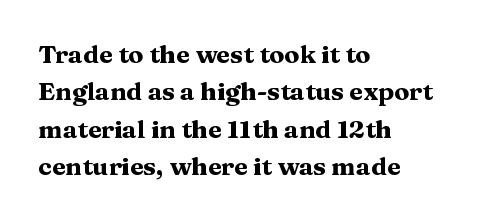
Baseline-to-baseline distance is the conventional proportion of letter height. The typesetter chose a ragged-right arrangement here. The zone under the glyphs is completely vacant. Typesetter's note: full bold, strokes at maximum text heaviness. In terms of posture, this sample is upright. The horizontal fit of the characters is conventional and even.
